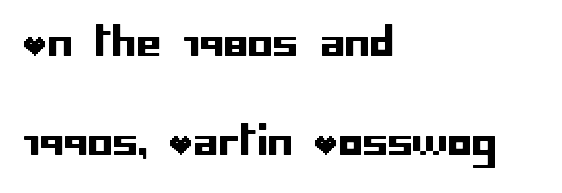
Q: Is the text italic (slanted)? A: No, it is upright.
Q: Is the typeface a serif or a sans-serif typeface? A: Sans-serif.
Q: Is the text underlined? A: No.
Q: How is the paragraph aligned? A: Left-aligned.
Q: Is the spacing between letters normal or unusually wide? A: Normal.
Q: Is the spacing between lines tight, normal or loose? A: Loose.
Q: Width (condensed, normal, or wide)? A: Normal.
Q: Stroke contrast? A: Low.
Q: x-height? A: Large.
